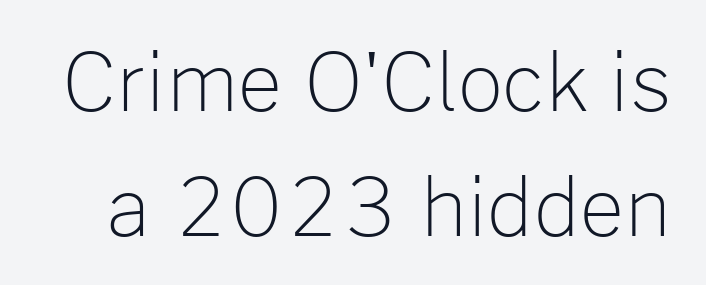
The image shows 79 px light sans-serif type, upright; set normal line spacing (1.58x), normal letter spacing, not underlined; low stroke contrast and a medium x-height.
